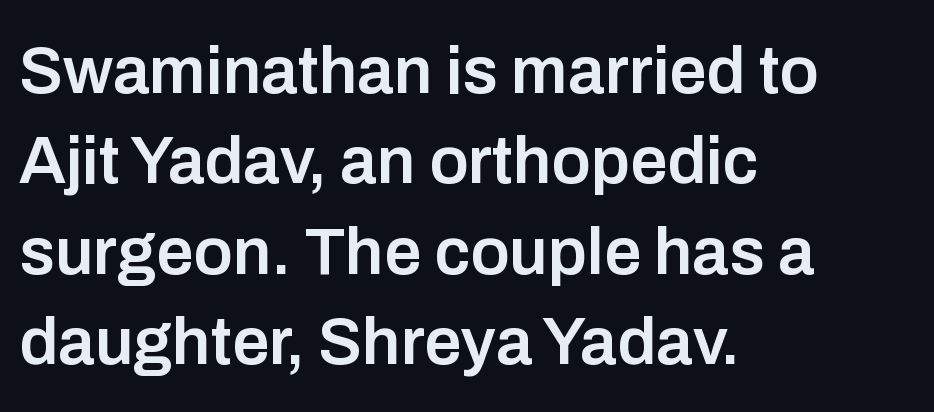
The image shows 66 px semibold sans-serif type, upright; set left-aligned, normal line spacing (1.37x), normal letter spacing, not underlined; low stroke contrast and a medium x-height.
